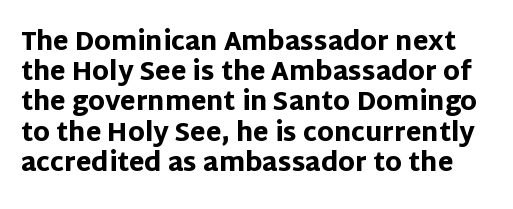
Q: Is the text bold? A: Yes.
Q: Is the text italic (slanted)? A: No, it is upright.
Q: Is the text underlined? A: No.
Q: Is the spacing between letters normal or unusually wide? A: Normal.
